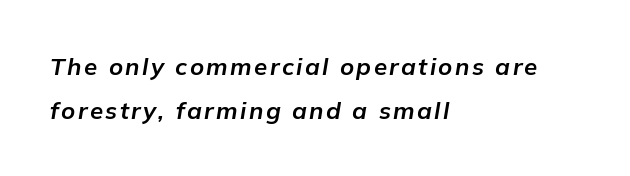
{"italic": "yes", "lean": "right", "slant_degrees": 9, "bold": "yes", "underline": "no", "align": "left", "line_spacing_ratio": 1.84, "glyph_px": 24}
